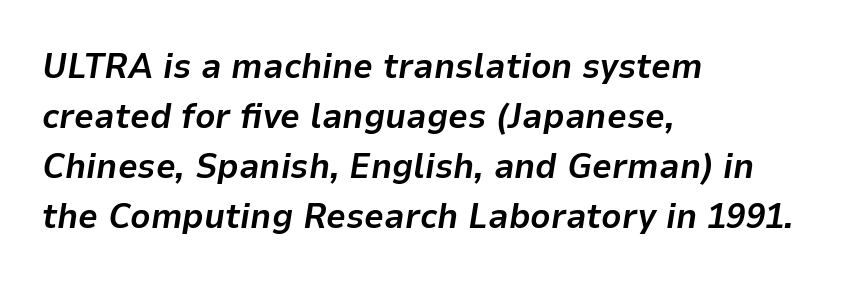
Q: Is the text bold? A: Yes.
Q: Is the text italic (slanted)? A: Yes, it leans right by about 9 degrees.
Q: Is the text underlined? A: No.
Q: How is the paragraph aligned? A: Left-aligned.
Q: Is the spacing between letters normal or unusually wide? A: Normal.
Q: Is the spacing between lines tight, normal or loose? A: Normal.
Q: Width (condensed, normal, or wide)? A: Normal.
Q: Stroke contrast? A: Low.
Q: x-height? A: Medium.
Q: Monospaced? A: No.
